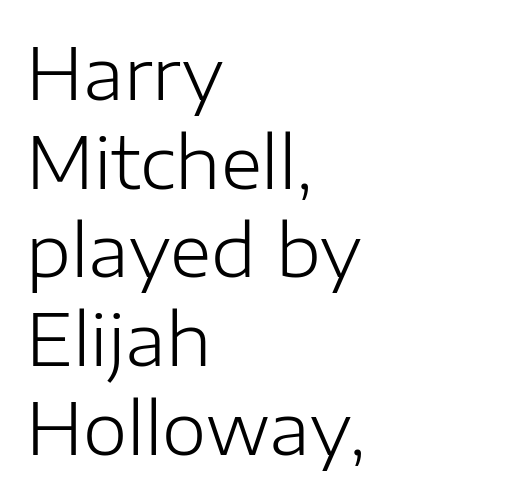
Q: Is the text bold? A: No.
Q: Is the text italic (slanted)? A: No, it is upright.
Q: Is the typeface a serif or a sans-serif typeface? A: Sans-serif.
Q: Is the text underlined? A: No.
Q: How is the paragraph aligned? A: Left-aligned.
Q: Is the spacing between letters normal or unusually wide? A: Normal.
Q: Is the spacing between lines tight, normal or loose? A: Normal.
Q: Width (condensed, normal, or wide)? A: Normal.
Q: Stroke contrast? A: Low.
Q: x-height? A: Medium.
Q: Monospaced? A: No.
